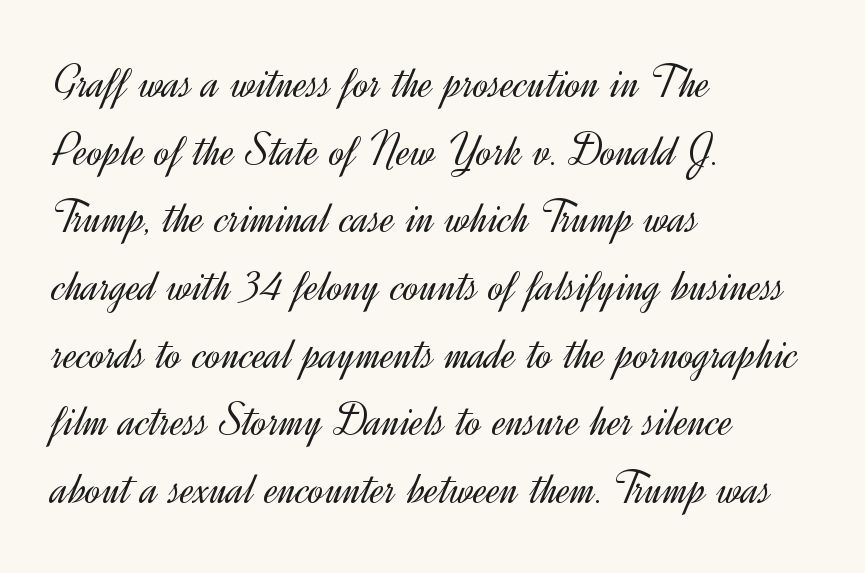
The image shows 47 px light sans-serif type; set left-aligned, normal line spacing (1.44x), normal letter spacing, not underlined; a small x-height.
